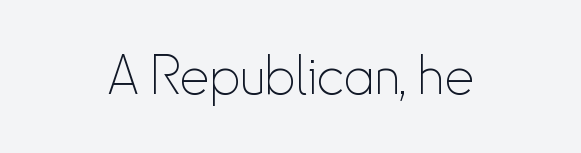
Q: Is the text bold? A: No.
Q: Is the text italic (slanted)? A: No, it is upright.
Q: Is the typeface a serif or a sans-serif typeface? A: Sans-serif.
Q: Is the text underlined? A: No.
Q: Is the spacing between letters normal or unusually wide? A: Normal.
Q: Width (condensed, normal, or wide)? A: Condensed.
Q: Stroke contrast? A: Low.
Q: x-height? A: Small.
Q: Monospaced? A: No.
